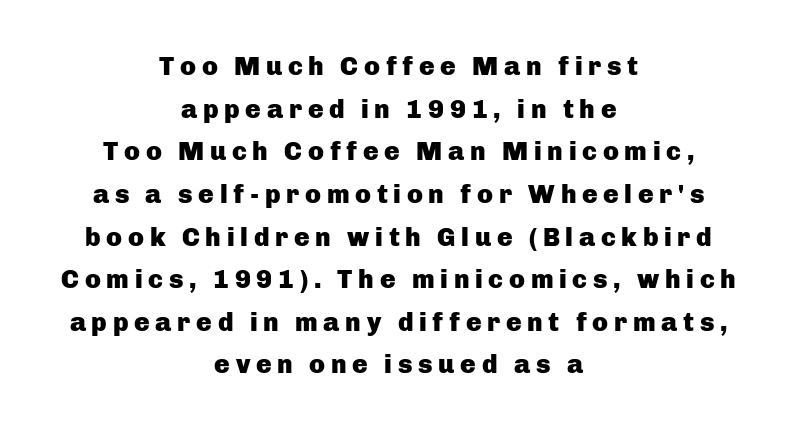
I'd describe the lettering as bold — thick and assertive. Italic? Not at all — the glyphs are vertical. Rows of type keep a routine distance in the vertical direction. Observe the wide spacing: letters keep a clear distance from each other.
